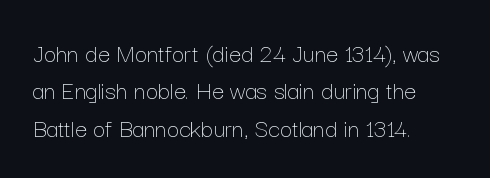
{"italic": "no", "bold": "no", "underline": "no", "align": "left", "line_spacing": "normal", "line_spacing_ratio": 1.38, "letter_spacing": "normal", "letter_spacing_em": 0.0, "glyph_px": 27}
